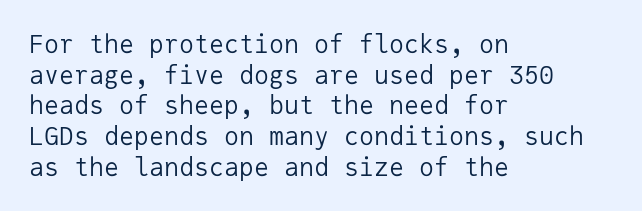
The image shows 25 px text type, upright; set left-aligned, line spacing 1.23x, normal letter spacing, not underlined.
